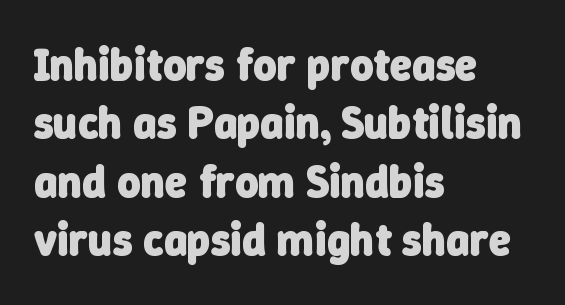
Q: Is the text bold? A: Yes.
Q: Is the typeface a serif or a sans-serif typeface? A: Sans-serif.
Q: Is the text underlined? A: No.
Q: How is the paragraph aligned? A: Left-aligned.
Q: Is the spacing between letters normal or unusually wide? A: Normal.
Q: Is the spacing between lines tight, normal or loose? A: Normal.
Q: Width (condensed, normal, or wide)? A: Normal.
Q: Stroke contrast? A: Low.
Q: x-height? A: Medium.
Q: Monospaced? A: No.
